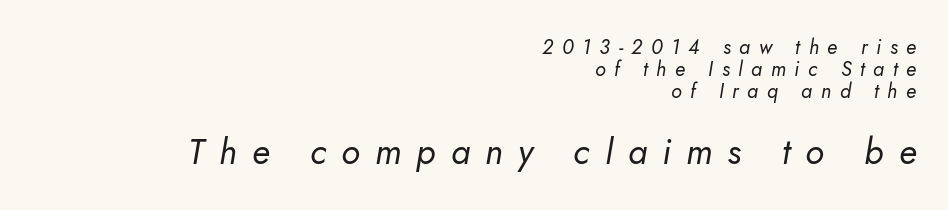
The image shows 35 px regular-weight sans-serif type; set right-aligned, tight line spacing (1.1x), unusually wide letter spacing (+0.43 em), not underlined; the second (bottom) block is 1.75x larger; low stroke contrast and a small x-height.
